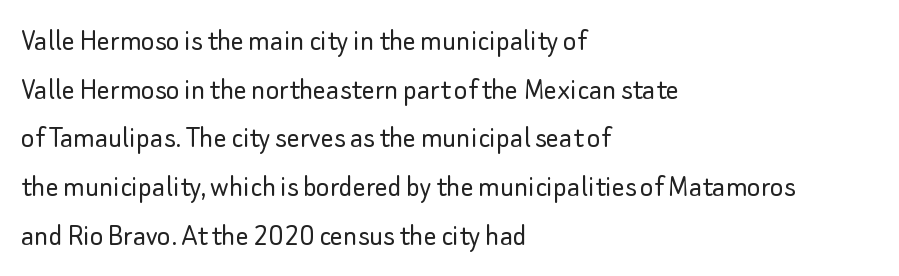
Here the designer chose a conventional face with non-uniform glyph widths. Italic? Not at all — the glyphs are vertical. A sans-serif font was chosen for this passage. The letterforms sit at book weight or below.
